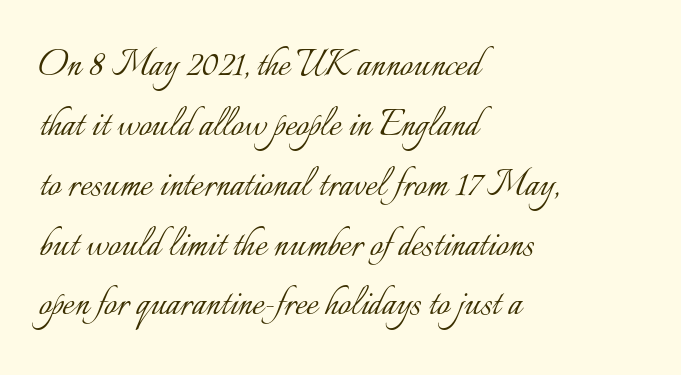
A typesetter would call this proportional, since set widths differ per character. Students, note that the glyphs here touch the page at normal intervals. Bare-footed words on every line. Horizontally, the lines are justified to the leading edge only.
